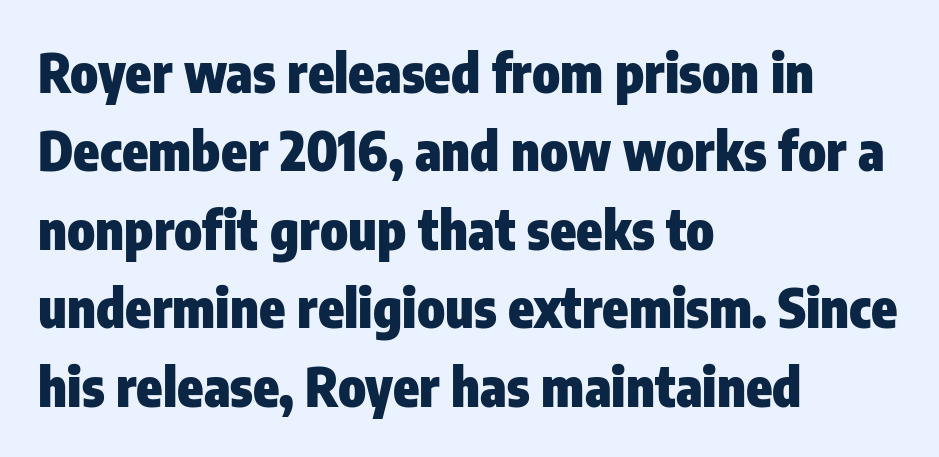
Q: Is the text bold? A: Yes.
Q: Is the text italic (slanted)? A: No, it is upright.
Q: Is the typeface a serif or a sans-serif typeface? A: Sans-serif.
Q: Is the text underlined? A: No.
Q: How is the paragraph aligned? A: Left-aligned.
Q: Is the spacing between letters normal or unusually wide? A: Normal.
Q: Is the spacing between lines tight, normal or loose? A: Normal.
Q: Width (condensed, normal, or wide)? A: Condensed.
Q: Stroke contrast? A: Low.
Q: x-height? A: Medium.
Q: Monospaced? A: No.
